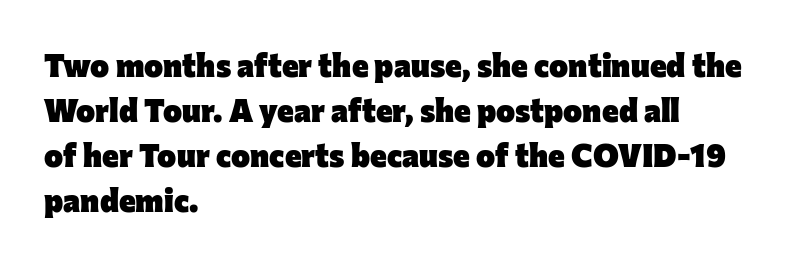
In terms of letterspacing, this is plain default setting. The letters carry no serifs — their stems end cleanly without finishing strokes. Designer's note — italics off, roman on. Underline: absent. Is this a fixed-width face? No — the glyphs have proportional, varying widths.
